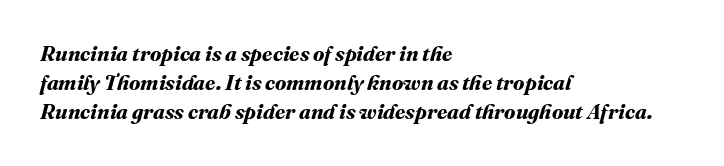
The image shows 21 px bold type; set left-aligned, normal line spacing (1.39x), normal letter spacing, not underlined.
